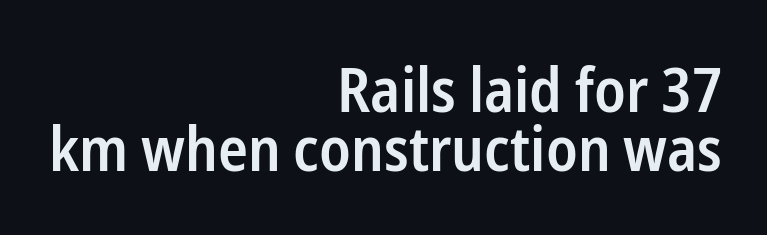
Q: Is the text bold? A: Semi-bold.
Q: Is the text italic (slanted)? A: No, it is upright.
Q: Is the typeface a serif or a sans-serif typeface? A: Sans-serif.
Q: Is the text underlined? A: No.
Q: How is the paragraph aligned? A: Right-aligned.
Q: Is the spacing between letters normal or unusually wide? A: Normal.
Q: Is the spacing between lines tight, normal or loose? A: Tight.
Q: Width (condensed, normal, or wide)? A: Condensed.
Q: Stroke contrast? A: Low.
Q: x-height? A: Medium.
Q: Monospaced? A: No.
